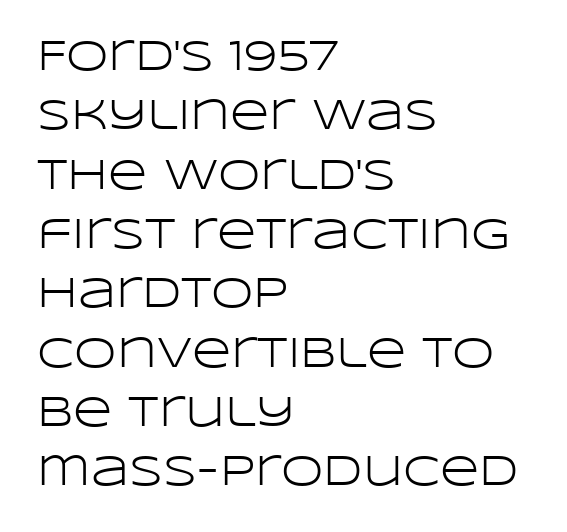
{"serif": "no", "italic": "no", "bold": "no", "weight": "light", "width": "wide", "stroke_contrast": "low", "x_height": "large", "monospaced": "no", "underline": "no", "align": "left", "line_spacing": "normal", "line_spacing_ratio": 1.38, "letter_spacing": "normal", "letter_spacing_em": 0.0, "glyph_px": 43}
